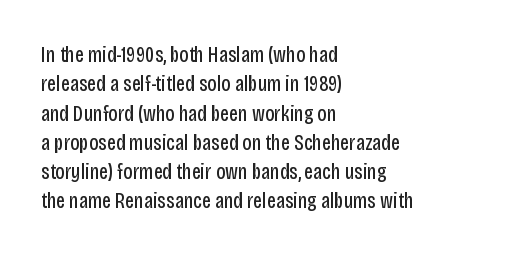
The image shows 22 px text type, upright; set left-aligned, normal line spacing (1.33x), normal letter spacing, not underlined.
